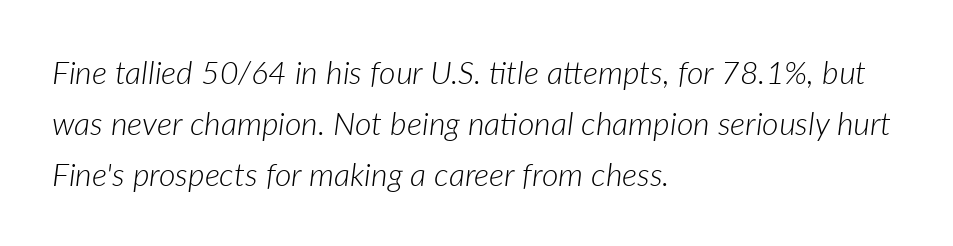
Q: Is the text bold? A: No.
Q: Is the text italic (slanted)? A: Yes, it leans right by about 7 degrees.
Q: Is the text underlined? A: No.
Q: How is the paragraph aligned? A: Left-aligned.
Q: Is the spacing between letters normal or unusually wide? A: Normal.
Q: Is the spacing between lines tight, normal or loose? A: Normal.
Q: Width (condensed, normal, or wide)? A: Normal.
Q: Stroke contrast? A: Low.
Q: x-height? A: Medium.
Q: Monospaced? A: No.
